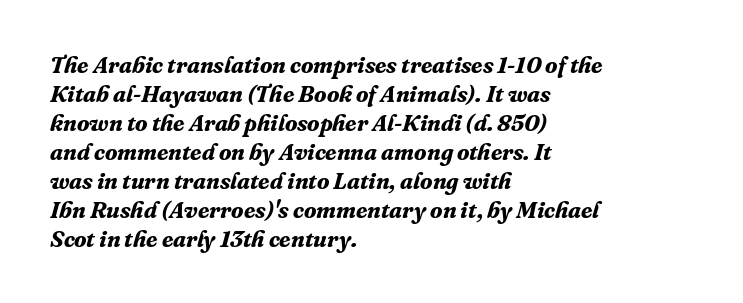
The image shows 23 px bold type, italic (leaning right); set left-aligned, normal line spacing (1.26x), normal letter spacing, not underlined.
